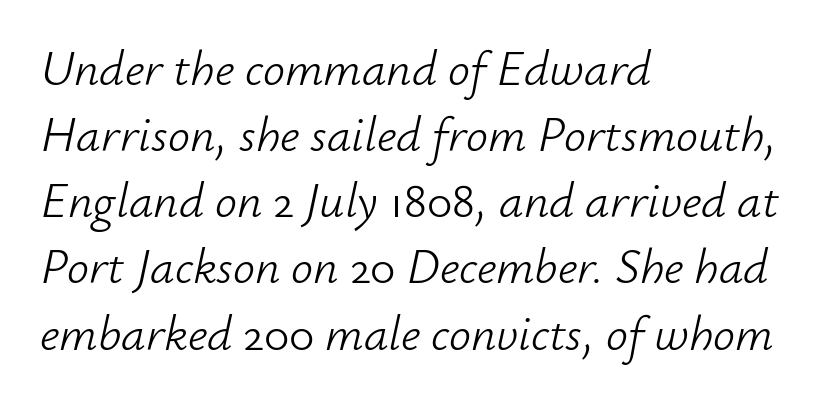
{"italic": "yes", "lean": "right", "slant_degrees": 12, "bold": "no", "weight": "light", "width": "normal", "stroke_contrast": "low", "x_height": "small", "monospaced": "no", "underline": "no", "align": "left", "line_spacing": "normal", "line_spacing_ratio": 1.35, "letter_spacing": "normal", "letter_spacing_em": 0.0, "glyph_px": 49}
